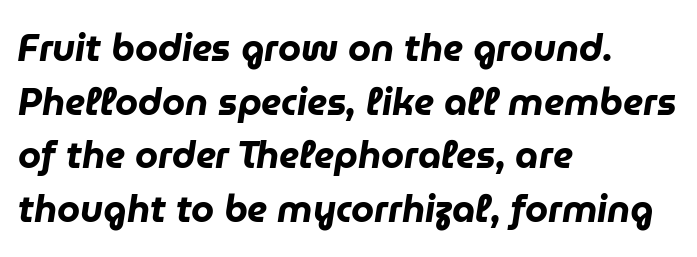
Is this a fixed-width face? No — the glyphs have proportional, varying widths. The typography opts for an oblique posture over an upright one. Look at the stroke-to-counter ratio: heavy, a bold. How would I describe the line gaps? Plain and ordinary.
